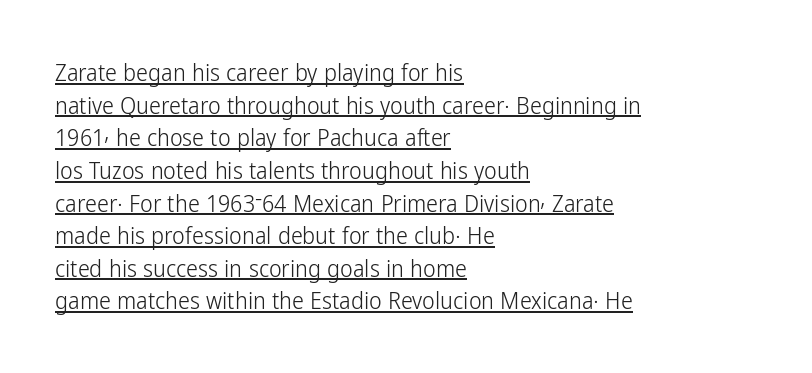
{"italic": "no", "bold": "no", "underline": "yes", "align": "left", "line_spacing": "normal", "line_spacing_ratio": 1.36, "letter_spacing": "normal", "letter_spacing_em": 0.0, "glyph_px": 24}
